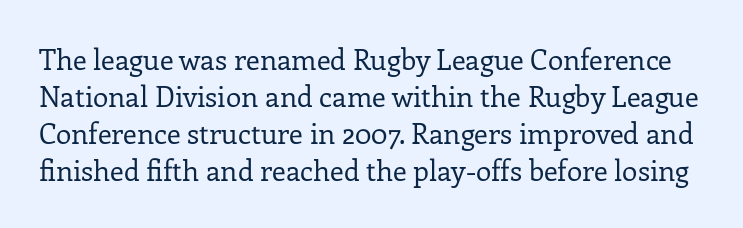
Q: Is the text bold? A: No.
Q: Is the text italic (slanted)? A: No, it is upright.
Q: Is the typeface a serif or a sans-serif typeface? A: Serif.
Q: Is the text underlined? A: No.
Q: Is the spacing between letters normal or unusually wide? A: Normal.
Q: Is the spacing between lines tight, normal or loose? A: Normal.
Q: Width (condensed, normal, or wide)? A: Normal.
Q: Stroke contrast? A: Low.
Q: x-height? A: Medium.
Q: Monospaced? A: No.
